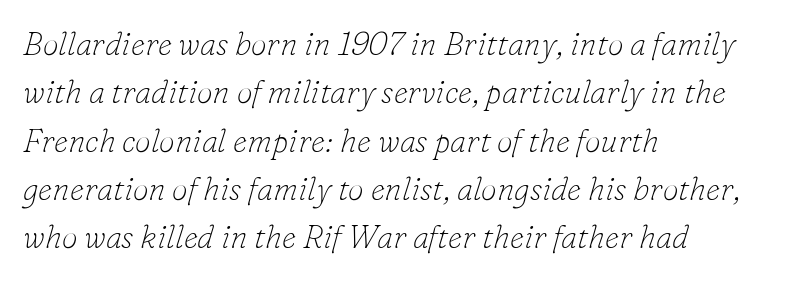
The typography opts for an oblique posture over an upright one. Stroke terminals: seriffed. No word sits above an underline. Normally led — the rows are evenly, conventionally spaced.
